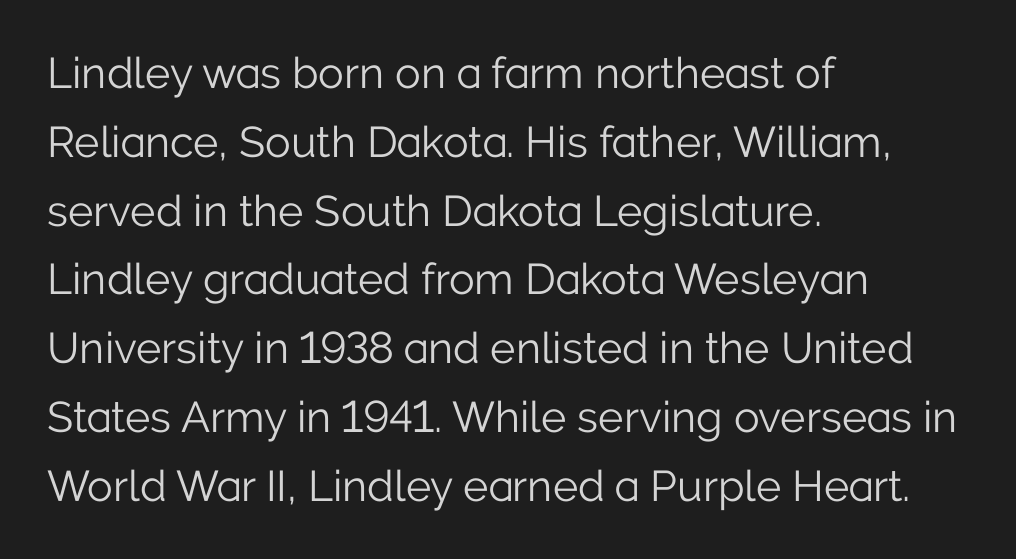
Q: Is the text bold? A: No.
Q: Is the text italic (slanted)? A: No, it is upright.
Q: Is the typeface a serif or a sans-serif typeface? A: Sans-serif.
Q: Is the text underlined? A: No.
Q: How is the paragraph aligned? A: Left-aligned.
Q: Is the spacing between letters normal or unusually wide? A: Normal.
Q: Is the spacing between lines tight, normal or loose? A: Normal.
Q: Width (condensed, normal, or wide)? A: Normal.
Q: Stroke contrast? A: Low.
Q: x-height? A: Medium.
Q: Monospaced? A: No.
